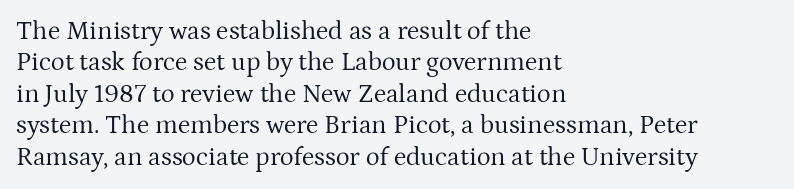
{"italic": "no", "bold": "no", "underline": "no", "align": "left", "line_spacing_ratio": 1.21, "letter_spacing": "normal", "letter_spacing_em": 0.0, "glyph_px": 26}
